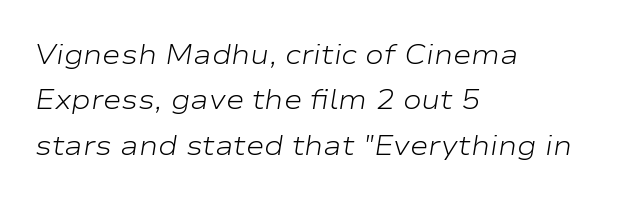
The image shows 28 px light, wide type, italic (leaning right); set left-aligned, normal line spacing (1.62x), normal letter spacing, not underlined; low stroke contrast and a medium x-height.
